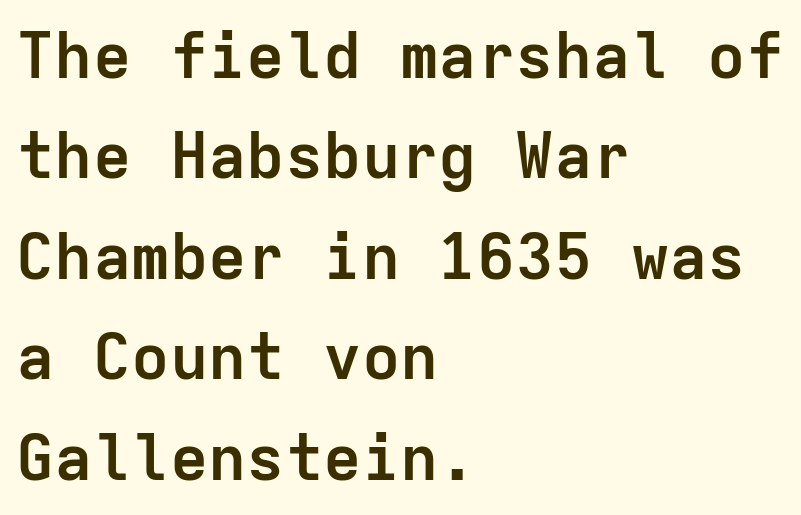
A typesetter would label this face a sans. This rendering uses left alignment, leaving the right contour irregular. Do the letters lean? They stand straight. Look at the stroke-to-counter ratio: heavy, a bold. Do the characters align in a grid? Yes, the font is monospaced. Underline: absent.
